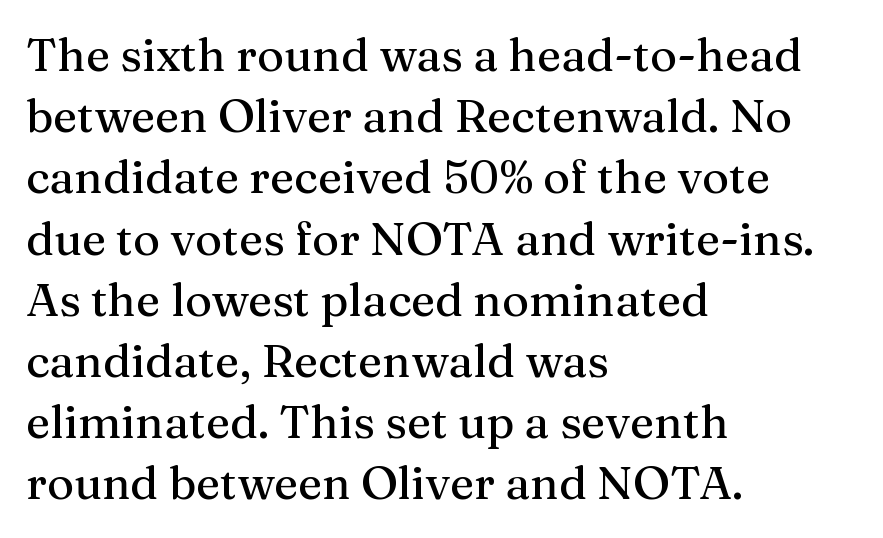
The image shows 46 px serif type, upright; set left-aligned, normal line spacing (1.33x), normal letter spacing, not underlined; medium stroke contrast and a medium x-height.
